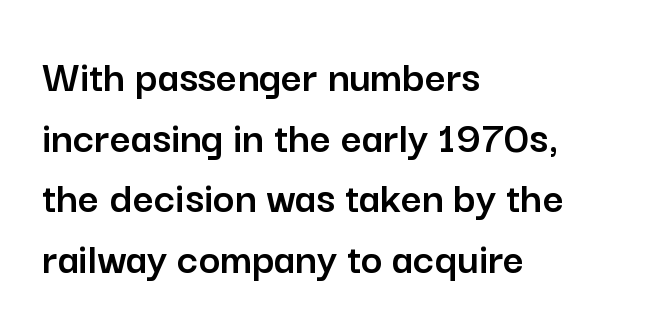
{"serif": "no", "italic": "no", "width": "normal", "stroke_contrast": "low", "x_height": "medium", "monospaced": "no", "underline": "no", "align": "left", "line_spacing": "normal", "line_spacing_ratio": 1.32, "letter_spacing": "normal", "letter_spacing_em": 0.0, "glyph_px": 46}
